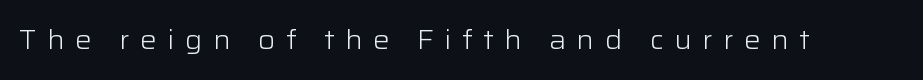
Q: Is the text bold? A: No.
Q: Is the text italic (slanted)? A: No, it is upright.
Q: Is the text underlined? A: No.
Q: Is the spacing between letters normal or unusually wide? A: Unusually wide.
